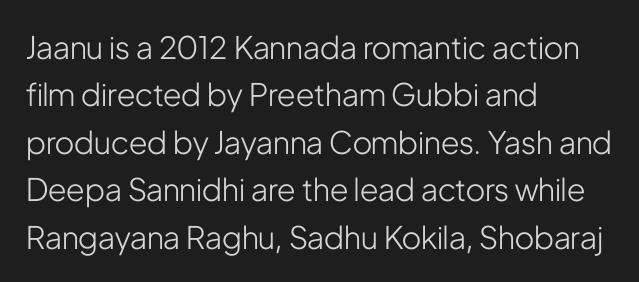
Horizontal bands of white between lines are of average thickness. A clean baseline with only descenders dipping below it. The letters carry no serifs — their stems end cleanly without finishing strokes. Look at the tracking — it's just the regular setting, nothing added. Reading down the block, your eye returns to a fixed left position each line.
